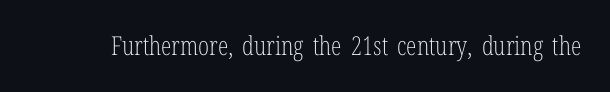
A roman cut, with each character standing at attention. Decoration check: the copy has no underline. The gaps between neighbouring characters are ordinary and unremarkable. Bold? No — there's no thickening of the strokes.
